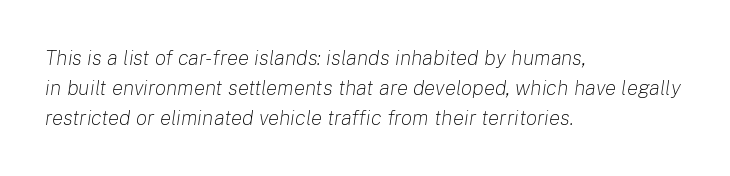
Q: Is the text bold? A: No.
Q: Is the text italic (slanted)? A: Yes, it leans right by about 8 degrees.
Q: Is the text underlined? A: No.
Q: How is the paragraph aligned? A: Left-aligned.
Q: Is the spacing between letters normal or unusually wide? A: Normal.
Q: Is the spacing between lines tight, normal or loose? A: Normal.
